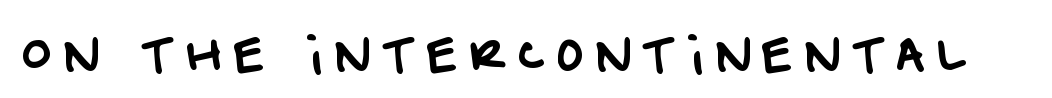
Q: Is the typeface a serif or a sans-serif typeface? A: Sans-serif.
Q: Is the text underlined? A: No.
Q: Is the spacing between letters normal or unusually wide? A: Unusually wide.
Q: Width (condensed, normal, or wide)? A: Normal.
Q: Stroke contrast? A: Low.
Q: x-height? A: Large.
Q: Monospaced? A: No.
